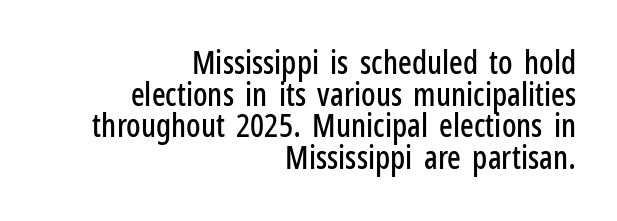
The characters display no serif detailing; their extremities are plain. Only glyphs here, with clear space below each row. The tracking reads as untouched default to a designer's eye. Notice how descenders almost collide with the ascenders below — that's tight leading. The typesetter chose a ragged-left arrangement here. These lines are rendered in a variable-pitch font.
